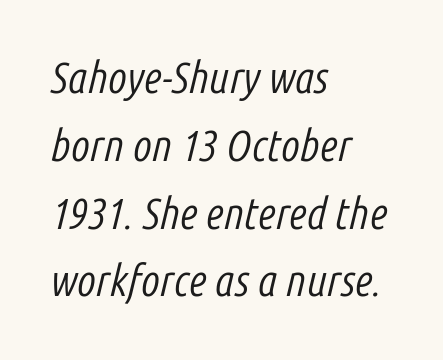
{"italic": "yes", "lean": "right", "slant_degrees": 14, "bold": "no", "weight": "light", "width": "condensed", "stroke_contrast": "low", "x_height": "medium", "monospaced": "no", "underline": "no", "align": "left", "line_spacing": "normal", "line_spacing_ratio": 1.54, "letter_spacing": "normal", "letter_spacing_em": 0.0, "glyph_px": 44}
